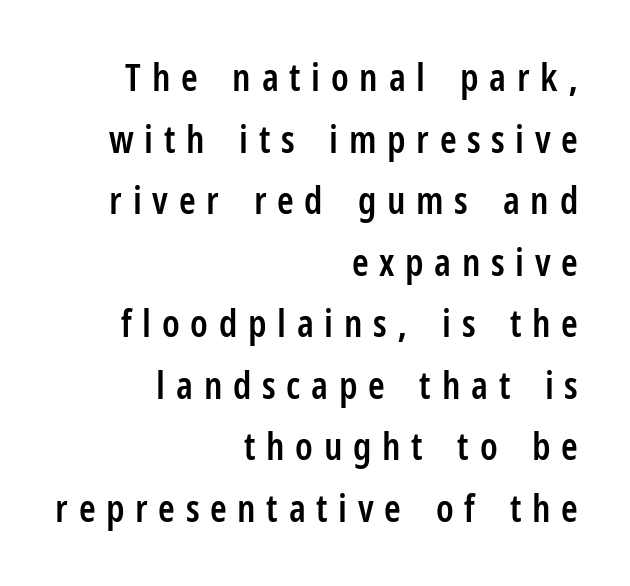
{"serif": "no", "italic": "no", "bold": "semi", "weight": "semibold", "width": "condensed", "stroke_contrast": "low", "x_height": "medium", "monospaced": "no", "underline": "no", "align": "right", "line_spacing": "normal", "line_spacing_ratio": 1.62, "letter_spacing": "wide", "letter_spacing_em": 0.28, "glyph_px": 38}
